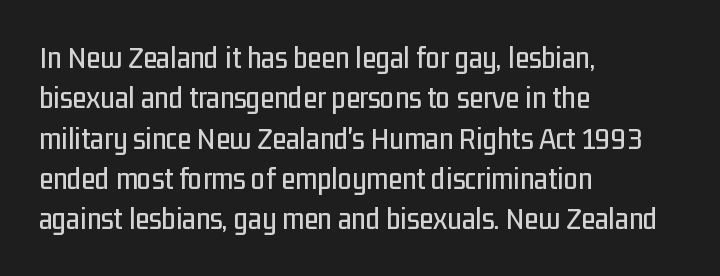
{"serif": "no", "italic": "no", "width": "condensed", "stroke_contrast": "low", "x_height": "medium", "monospaced": "no", "underline": "no", "align": "left", "line_spacing": "normal", "line_spacing_ratio": 1.26, "letter_spacing": "normal", "letter_spacing_em": 0.0, "glyph_px": 32}
